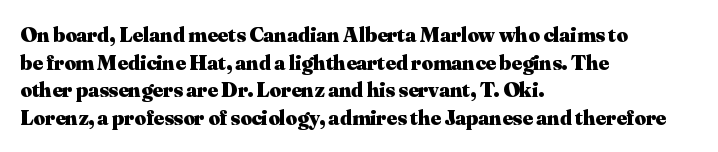
These words are printed bold, with thick strokes throughout. The string is rendered with underlining switched off. What's the leading like? Ordinary, nothing unusual. Tracking value appears to be zero — textbook default spacing. This rendering uses left alignment, leaving the right contour irregular. Every stem runs plumb, perpendicular to the baseline.
